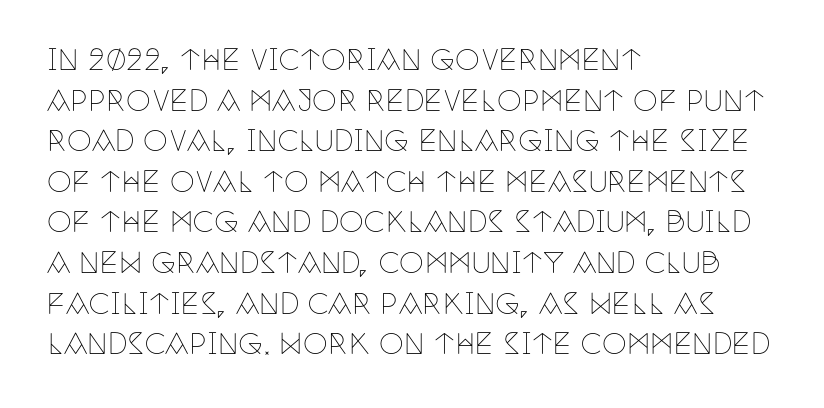
The image shows 28 px thin, condensed serif type, upright; set left-aligned, normal line spacing (1.45x), normal letter spacing, not underlined; low stroke contrast and a large x-height.
